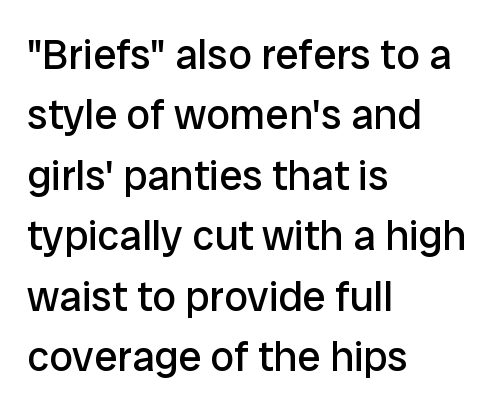
Q: Is the text bold? A: No.
Q: Is the text italic (slanted)? A: No, it is upright.
Q: Is the typeface a serif or a sans-serif typeface? A: Sans-serif.
Q: Is the text underlined? A: No.
Q: How is the paragraph aligned? A: Left-aligned.
Q: Is the spacing between letters normal or unusually wide? A: Normal.
Q: Is the spacing between lines tight, normal or loose? A: Normal.
Q: Width (condensed, normal, or wide)? A: Normal.
Q: Stroke contrast? A: Low.
Q: x-height? A: Medium.
Q: Monospaced? A: No.
